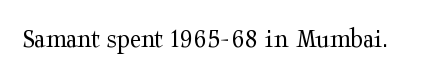
The image shows 28 px regular-weight, wide serif type, upright; set normal letter spacing, not underlined; medium stroke contrast and a medium x-height.
